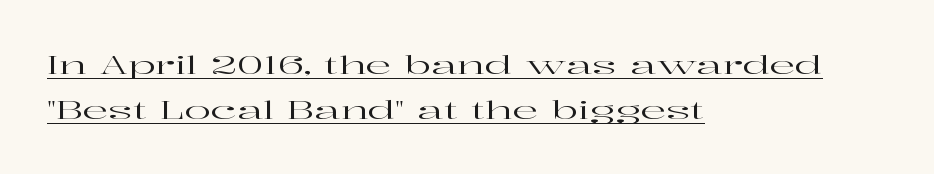
Q: Is the text italic (slanted)? A: No, it is upright.
Q: Is the text underlined? A: Yes.
Q: How is the paragraph aligned? A: Left-aligned.
Q: Is the spacing between letters normal or unusually wide? A: Normal.
